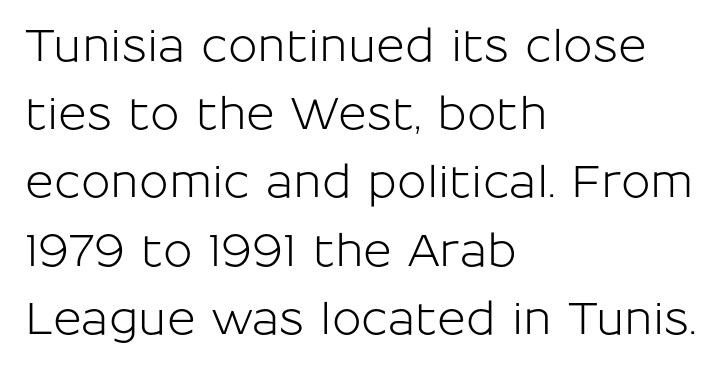
{"serif": "no", "italic": "no", "width": "normal", "stroke_contrast": "low", "x_height": "medium", "monospaced": "no", "underline": "no", "align": "left", "line_spacing": "normal", "line_spacing_ratio": 1.55, "letter_spacing": "normal", "letter_spacing_em": 0.0, "glyph_px": 44}
